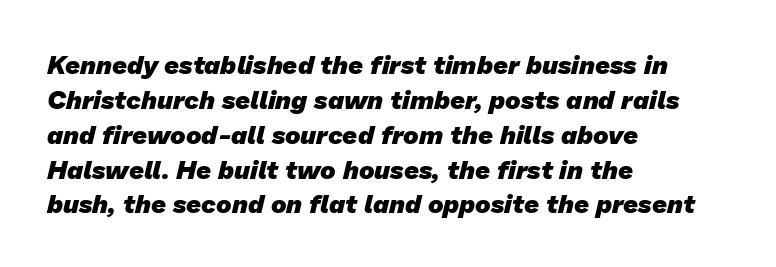
Honestly, there is no underline to notice here at all. Every letter is thick-stroked: bold, no question. Horizontal bands of white between lines are of average thickness. The typesetter chose a ragged-right arrangement here. Honestly, the letter spacing is just normal — you wouldn't notice it.
